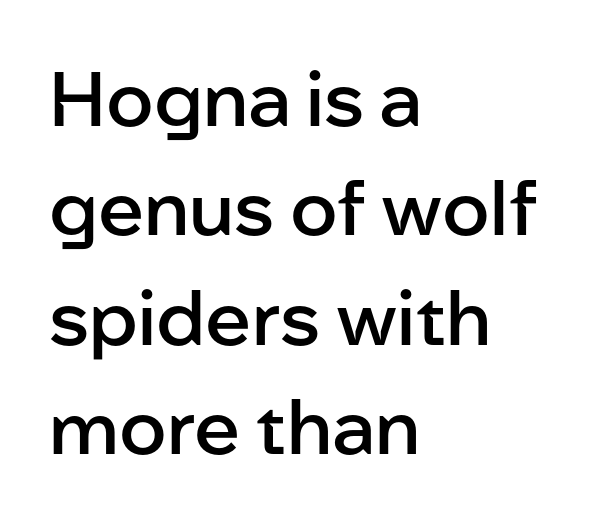
Q: Is the text bold? A: Semi-bold.
Q: Is the text italic (slanted)? A: No, it is upright.
Q: Is the typeface a serif or a sans-serif typeface? A: Sans-serif.
Q: Is the text underlined? A: No.
Q: How is the paragraph aligned? A: Left-aligned.
Q: Is the spacing between letters normal or unusually wide? A: Normal.
Q: Is the spacing between lines tight, normal or loose? A: Normal.
Q: Width (condensed, normal, or wide)? A: Normal.
Q: Stroke contrast? A: Low.
Q: x-height? A: Medium.
Q: Monospaced? A: No.
